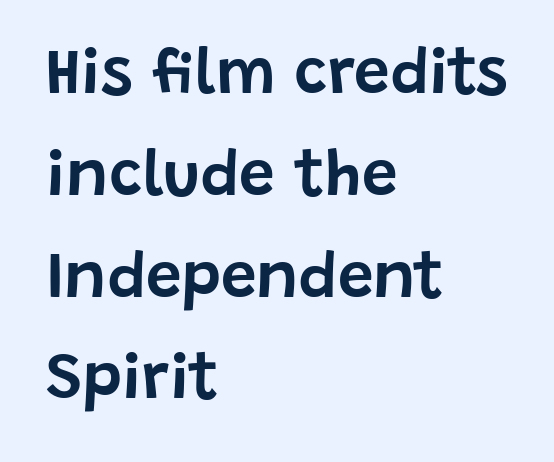
Every row of glyphs begins at an identical x-position on the left. Line spacing here is normal. Honestly, there is no underline to notice here at all. The rendering keeps characters at their native spacing. A typesetter would label this face a sans.
